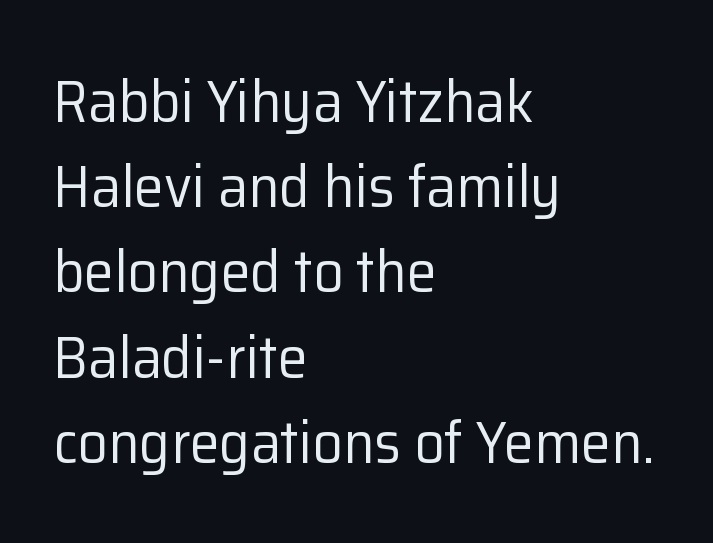
The rendering anchors every line to the left-hand side. Serifs: no, the terminals of the letterforms are clean. A typesetter would call this proportional, since set widths differ per character. Unbolded letterforms with no extra heft.
